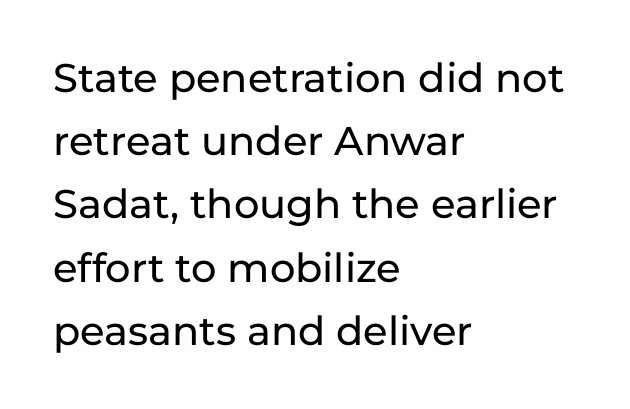
The image shows 40 px sans-serif type, upright; set left-aligned, normal line spacing (1.58x), normal letter spacing, not underlined; low stroke contrast and a medium x-height.
